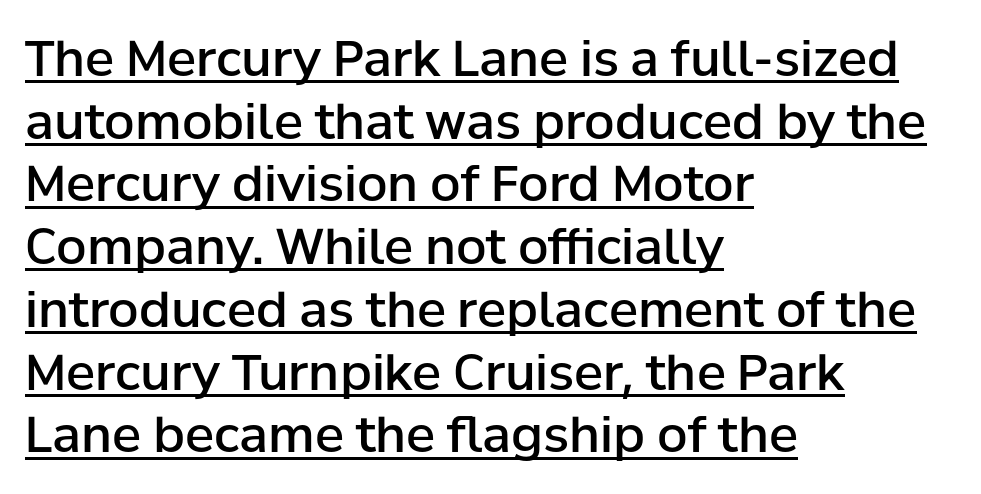
{"serif": "no", "italic": "no", "bold": "semi", "weight": "semibold", "width": "normal", "stroke_contrast": "low", "x_height": "medium", "monospaced": "no", "underline": "yes", "align": "left", "line_spacing": "normal", "line_spacing_ratio": 1.28, "letter_spacing": "normal", "letter_spacing_em": 0.0, "glyph_px": 49}
